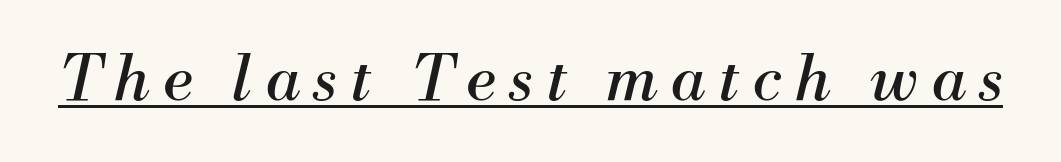
{"serif": "yes", "italic": "yes", "lean": "right", "slant_degrees": 13, "bold": "no", "weight": "regular", "width": "normal", "stroke_contrast": "medium", "x_height": "small", "monospaced": "no", "underline": "yes", "letter_spacing": "wide", "letter_spacing_em": 0.21, "glyph_px": 63}
